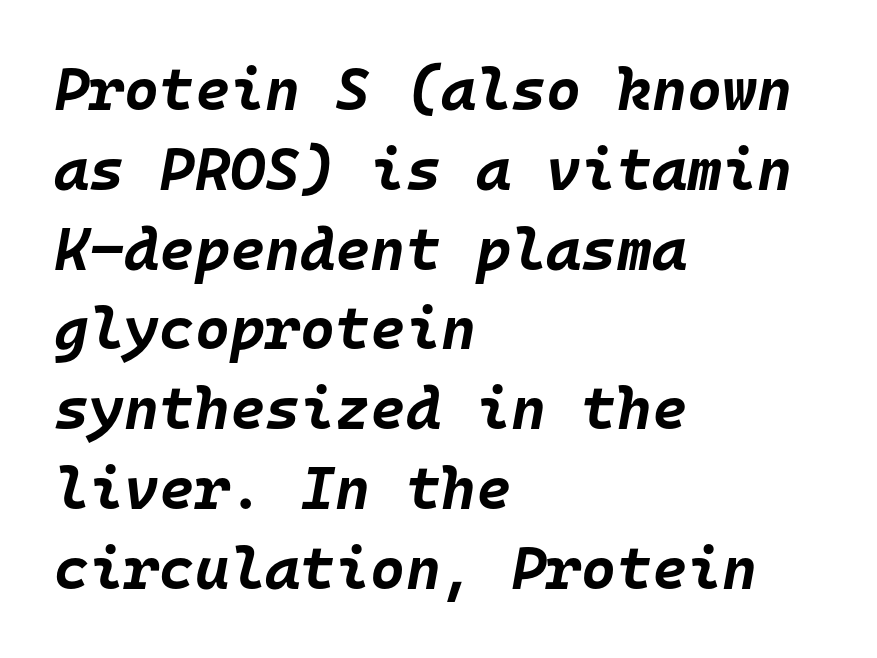
Q: Is the text bold? A: Yes.
Q: Is the text italic (slanted)? A: Yes, it leans right by about 10 degrees.
Q: Is the text underlined? A: No.
Q: How is the paragraph aligned? A: Left-aligned.
Q: Is the spacing between letters normal or unusually wide? A: Normal.
Q: Is the spacing between lines tight, normal or loose? A: Normal.
Q: Width (condensed, normal, or wide)? A: Normal.
Q: Stroke contrast? A: Low.
Q: x-height? A: Large.
Q: Monospaced? A: Yes.
